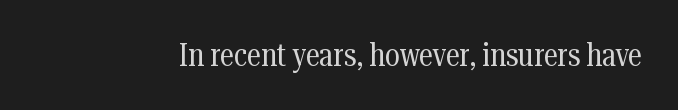
Looks like regular typesetting: each glyph gets only the width it needs. Anything drawn beneath the words? Only blank space. Is the stroke heavy? The answer is a plain regular-or-lighter. Tall strokes in this sample are plumb rather than angled. Old-style or modern, the face here clearly has serifs. Caption: standard tracking, unaltered.
